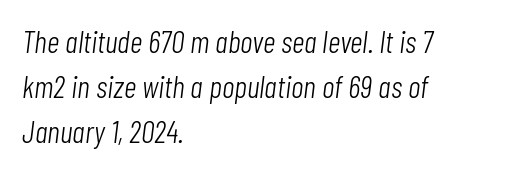
Q: Is the text bold? A: No.
Q: Is the text italic (slanted)? A: Yes, it leans right by about 7 degrees.
Q: Is the text underlined? A: No.
Q: How is the paragraph aligned? A: Left-aligned.
Q: Is the spacing between letters normal or unusually wide? A: Normal.
Q: Is the spacing between lines tight, normal or loose? A: Normal.
Q: Width (condensed, normal, or wide)? A: Condensed.
Q: Stroke contrast? A: Low.
Q: x-height? A: Medium.
Q: Monospaced? A: No.
